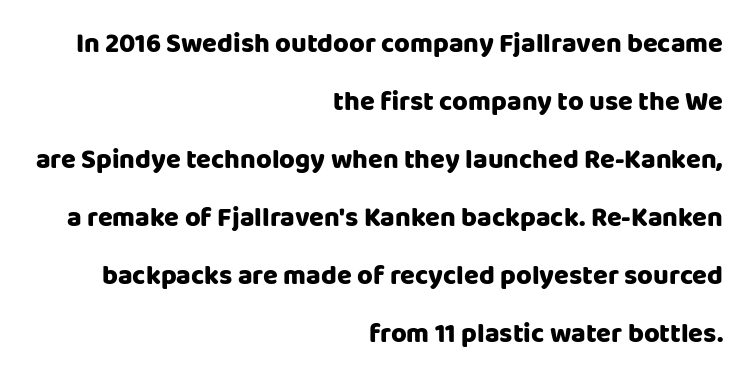
{"italic": "no", "bold": "yes", "underline": "no", "align": "right", "line_spacing": "loose", "line_spacing_ratio": 2.15, "letter_spacing": "normal", "letter_spacing_em": 0.0, "glyph_px": 27}
